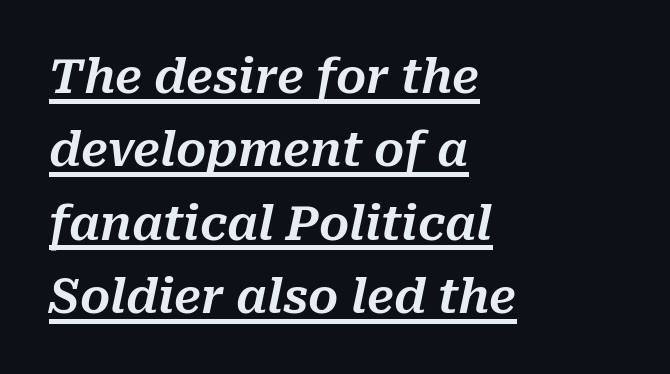
The image shows 47 px text type, italic (leaning right); set left-aligned, normal line spacing (1.56x), normal letter spacing, underlined; medium stroke contrast and a medium x-height.
